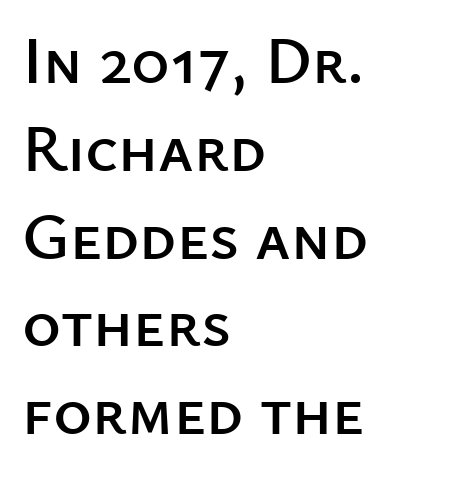
The image shows 66 px sans-serif type, upright; set left-aligned, normal line spacing (1.33x), normal letter spacing, not underlined; low stroke contrast and a medium x-height.
